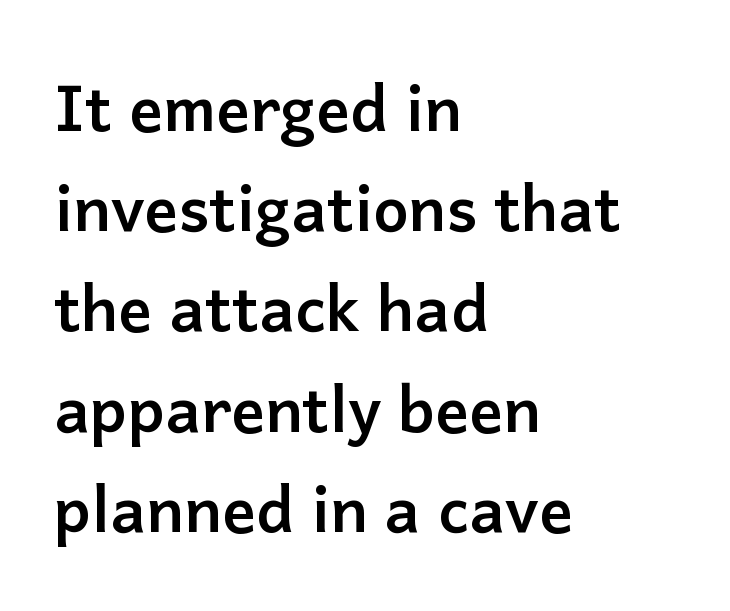
The image shows 63 px semibold sans-serif type, upright; set left-aligned, normal line spacing (1.59x), normal letter spacing, not underlined; low stroke contrast and a medium x-height.
